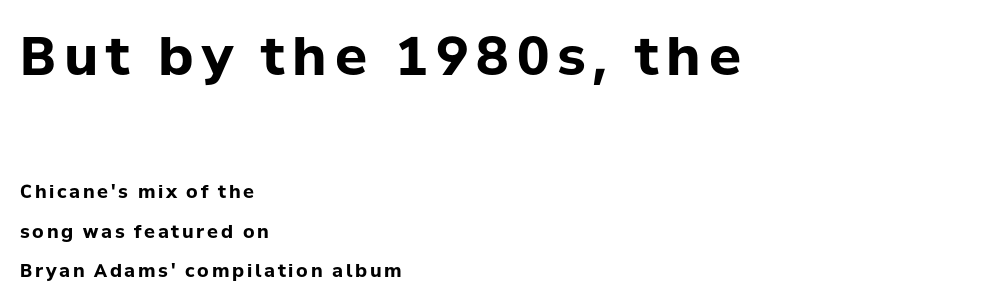
Q: Is the text bold? A: Yes.
Q: Is the text italic (slanted)? A: No, it is upright.
Q: Is the typeface a serif or a sans-serif typeface? A: Sans-serif.
Q: Is the text underlined? A: No.
Q: How is the paragraph aligned? A: Left-aligned.
Q: Is the spacing between lines tight, normal or loose? A: Loose.
Q: Which block of text is set in a larger size, the first (top) or the second (bottom)? A: The first (top) one.
Q: Width (condensed, normal, or wide)? A: Normal.
Q: Stroke contrast? A: Low.
Q: x-height? A: Medium.
Q: Monospaced? A: No.
